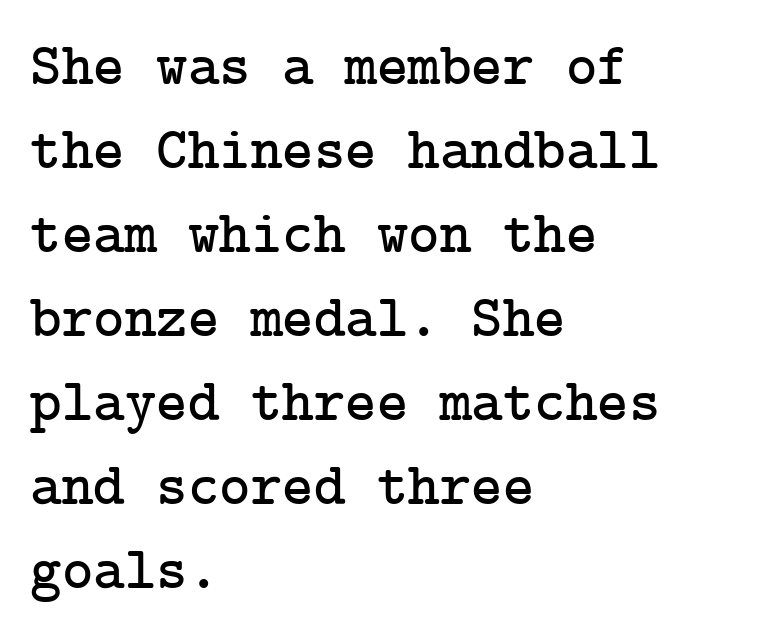
The image shows 60 px serif type, upright; set left-aligned, normal line spacing (1.4x), normal letter spacing, not underlined; low stroke contrast and a medium x-height.
